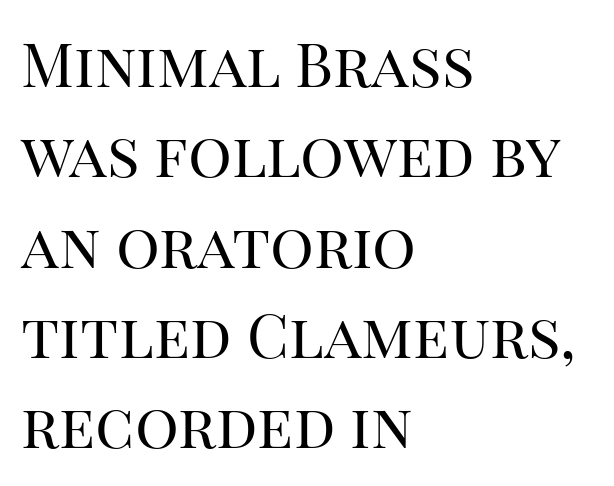
Q: Is the text bold? A: No.
Q: Is the text italic (slanted)? A: No, it is upright.
Q: Is the typeface a serif or a sans-serif typeface? A: Serif.
Q: Is the text underlined? A: No.
Q: How is the paragraph aligned? A: Left-aligned.
Q: Is the spacing between letters normal or unusually wide? A: Normal.
Q: Is the spacing between lines tight, normal or loose? A: Normal.
Q: Width (condensed, normal, or wide)? A: Normal.
Q: Stroke contrast? A: High.
Q: x-height? A: Large.
Q: Monospaced? A: No.
